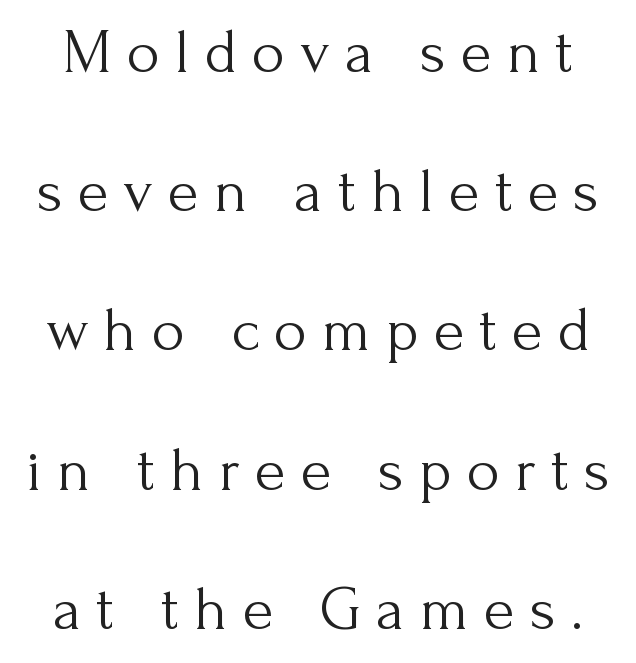
{"serif": "yes", "italic": "no", "bold": "no", "weight": "light", "width": "normal", "stroke_contrast": "medium", "x_height": "small", "monospaced": "no", "underline": "no", "line_spacing": "loose", "line_spacing_ratio": 2.21, "letter_spacing": "wide", "letter_spacing_em": 0.24, "glyph_px": 63}
